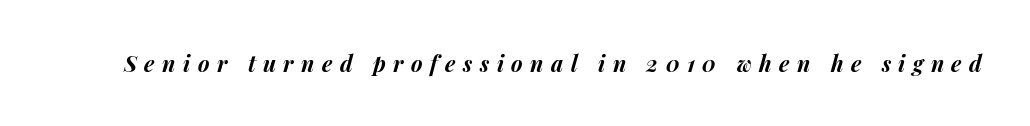
{"italic": "yes", "lean": "right", "slant_degrees": 14, "bold": "yes", "underline": "no", "letter_spacing": "wide", "letter_spacing_em": 0.34, "glyph_px": 22}
